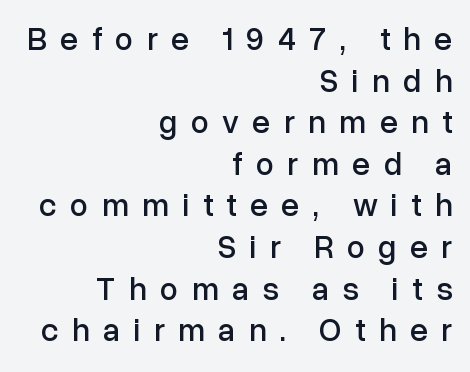
When letters stand straight like this, we call the style roman or upright. This block has exactly the height ordinary leading produces. The rendering anchors every line to the right-hand side. Unmarked baselines from the first word to the last. What kind of face is this? One without serifs — a sans. Here the designer chose a conventional face with non-uniform glyph widths.
